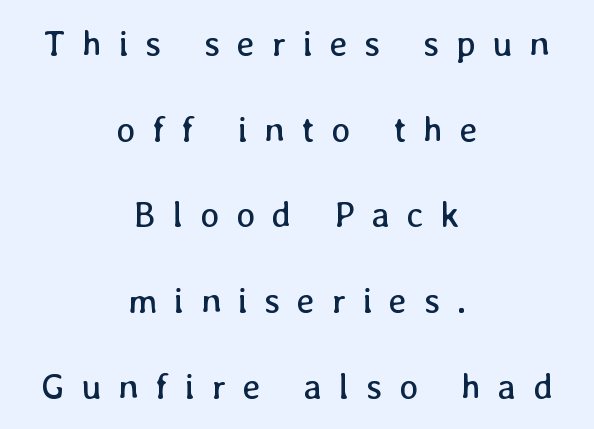
Q: Is the text bold? A: No.
Q: Is the text italic (slanted)? A: No, it is upright.
Q: Is the text underlined? A: No.
Q: How is the paragraph aligned? A: Centered.
Q: Is the spacing between letters normal or unusually wide? A: Unusually wide.
Q: Is the spacing between lines tight, normal or loose? A: Loose.
Q: Width (condensed, normal, or wide)? A: Normal.
Q: Stroke contrast? A: Low.
Q: x-height? A: Medium.
Q: Monospaced? A: No.
